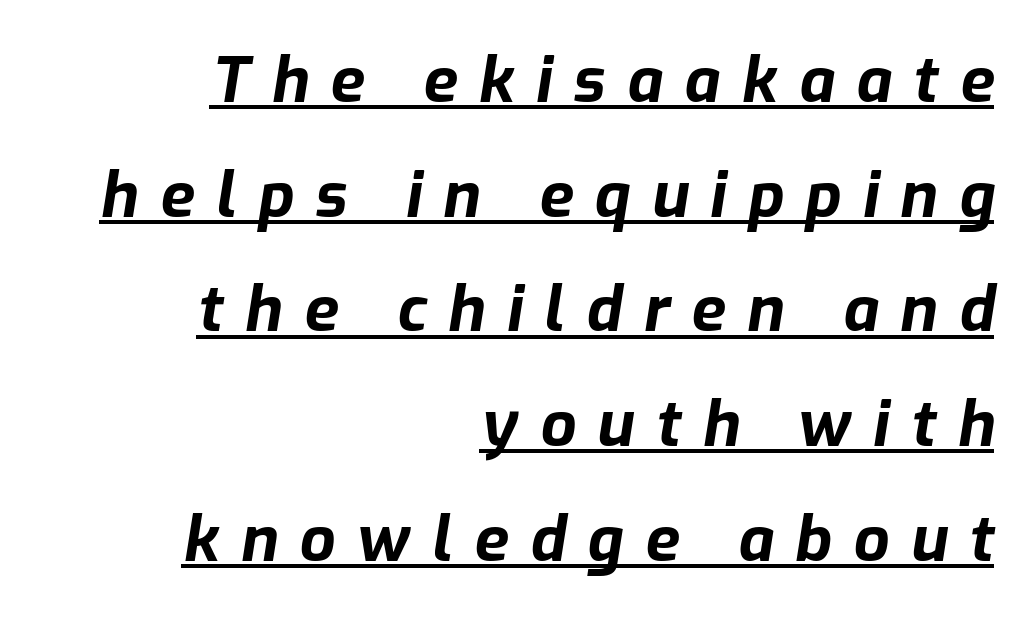
The image shows 63 px bold type, italic (leaning right); set right-aligned, line spacing 1.82x, unusually wide letter spacing (+0.34 em), underlined; low stroke contrast and a medium x-height.
